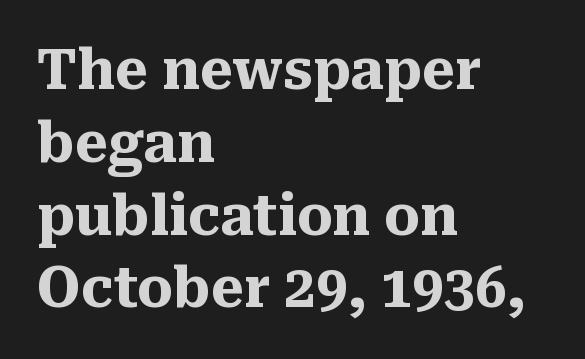
The image shows 56 px heavy serif type, upright; set left-aligned, normal line spacing (1.3x), normal letter spacing, not underlined; medium stroke contrast and a medium x-height.
